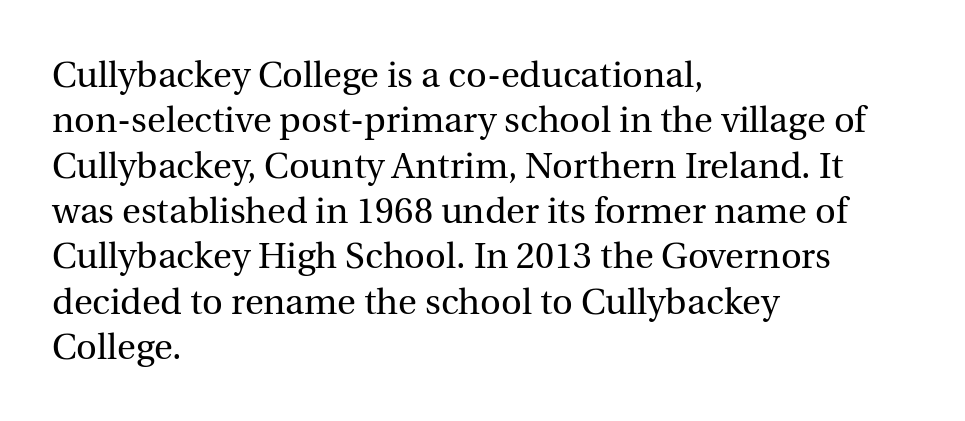
{"serif": "yes", "italic": "no", "bold": "no", "weight": "regular", "width": "normal", "x_height": "medium", "monospaced": "no", "underline": "no", "align": "left", "line_spacing": "normal", "line_spacing_ratio": 1.26, "letter_spacing": "normal", "letter_spacing_em": 0.0, "glyph_px": 36}
